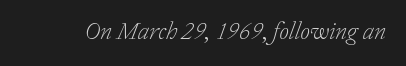
Has an underline been added? It has not. No extra tracking has been applied to these lines. Stem width sits at or under what a default text font uses. The specimen reads as italic at a glance.
